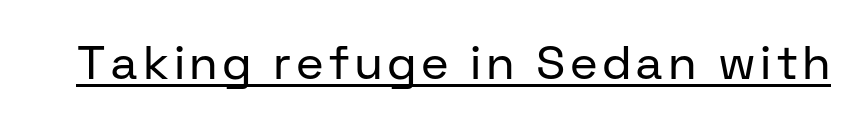
{"serif": "no", "italic": "no", "bold": "no", "weight": "regular", "width": "normal", "stroke_contrast": "low", "x_height": "medium", "monospaced": "no", "underline": "yes", "glyph_px": 47}
